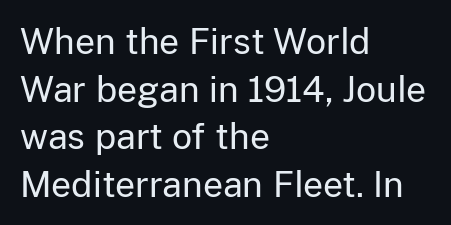
Q: Is the text bold? A: No.
Q: Is the text italic (slanted)? A: No, it is upright.
Q: Is the typeface a serif or a sans-serif typeface? A: Sans-serif.
Q: Is the text underlined? A: No.
Q: How is the paragraph aligned? A: Left-aligned.
Q: Is the spacing between letters normal or unusually wide? A: Normal.
Q: Is the spacing between lines tight, normal or loose? A: Normal.
Q: Width (condensed, normal, or wide)? A: Normal.
Q: Stroke contrast? A: Low.
Q: x-height? A: Medium.
Q: Monospaced? A: No.
